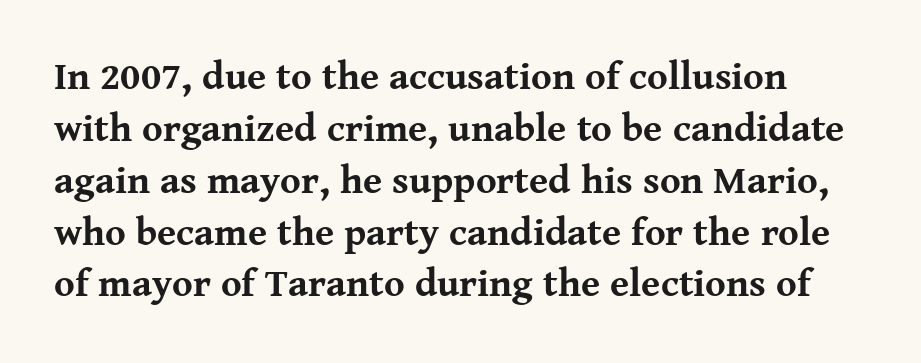
Whoever set this chose a conventional vertical rhythm. This is serif lettering, the kind often seen in printed books. No extra tracking has been applied to these lines. A clean baseline with only descenders dipping below it. Chunky letters — that's bold for sure.
